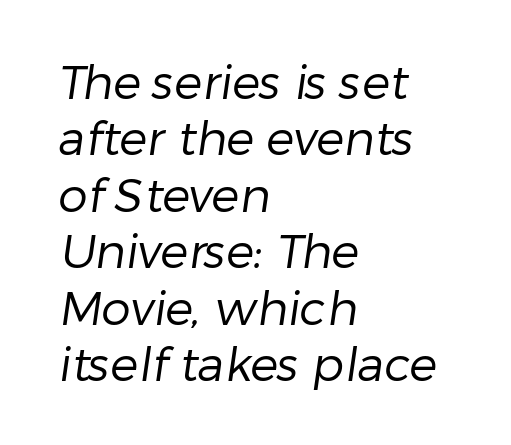
The image shows 47 px regular-weight sans-serif type; set left-aligned, line spacing 1.2x, normal letter spacing, not underlined; low stroke contrast and a medium x-height.
